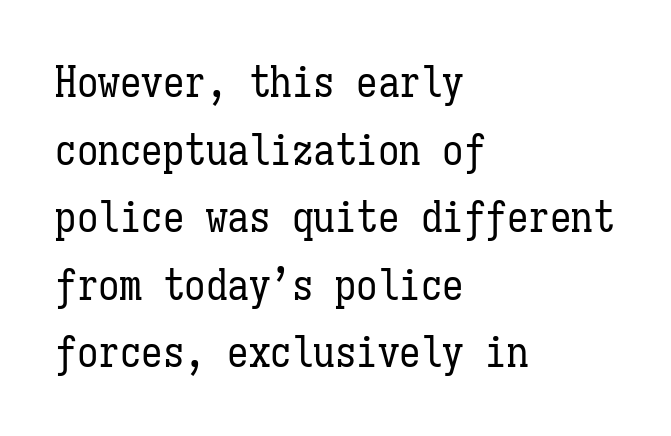
{"italic": "no", "bold": "no", "weight": "regular", "width": "condensed", "stroke_contrast": "low", "x_height": "medium", "monospaced": "yes", "underline": "no", "align": "left", "line_spacing": "normal", "line_spacing_ratio": 1.57, "letter_spacing": "normal", "letter_spacing_em": 0.0, "glyph_px": 43}
